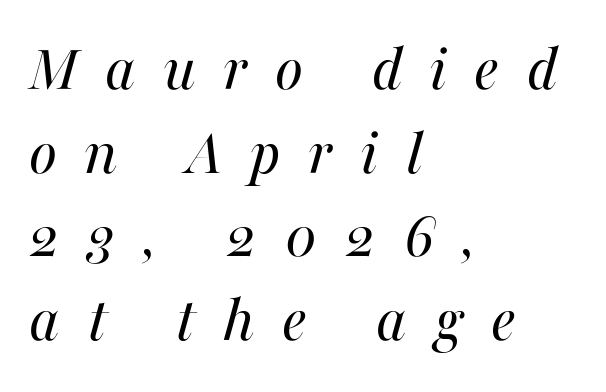
Q: Is the text bold? A: No.
Q: Is the text italic (slanted)? A: Yes, it leans right by about 16 degrees.
Q: Is the text underlined? A: No.
Q: How is the paragraph aligned? A: Left-aligned.
Q: Is the spacing between letters normal or unusually wide? A: Unusually wide.
Q: Is the spacing between lines tight, normal or loose? A: Normal.
Q: Width (condensed, normal, or wide)? A: Normal.
Q: Stroke contrast? A: Medium.
Q: x-height? A: Medium.
Q: Monospaced? A: No.
